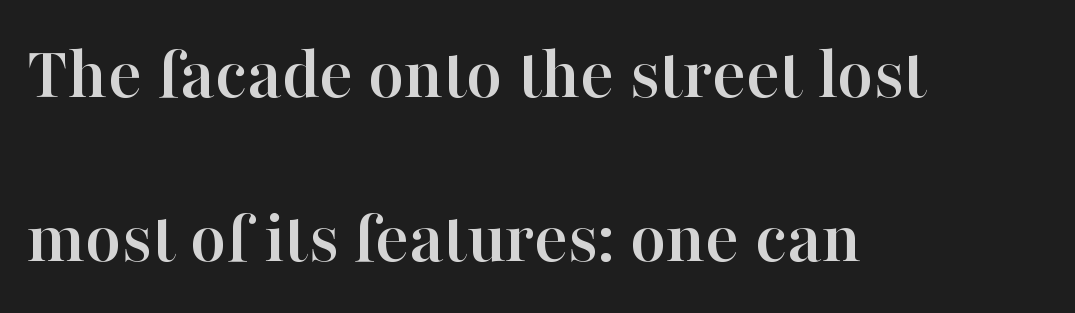
These lines are rendered in a variable-pitch font. Between one letter and the next there's only the usual sliver of space. Each letter's strokes conclude with small projecting serifs. The specimen omits any rule beneath the text block's lines. Visually the block forms a straight wall on the left and a jagged coastline on the right. The block of text is sparse from top to bottom, with ample space between rows.
